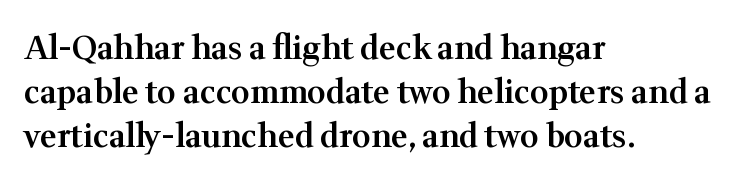
Q: Is the text bold? A: Semi-bold.
Q: Is the text italic (slanted)? A: No, it is upright.
Q: Is the typeface a serif or a sans-serif typeface? A: Serif.
Q: Is the text underlined? A: No.
Q: How is the paragraph aligned? A: Left-aligned.
Q: Is the spacing between letters normal or unusually wide? A: Normal.
Q: Is the spacing between lines tight, normal or loose? A: Normal.
Q: Width (condensed, normal, or wide)? A: Normal.
Q: Stroke contrast? A: Medium.
Q: x-height? A: Medium.
Q: Monospaced? A: No.
